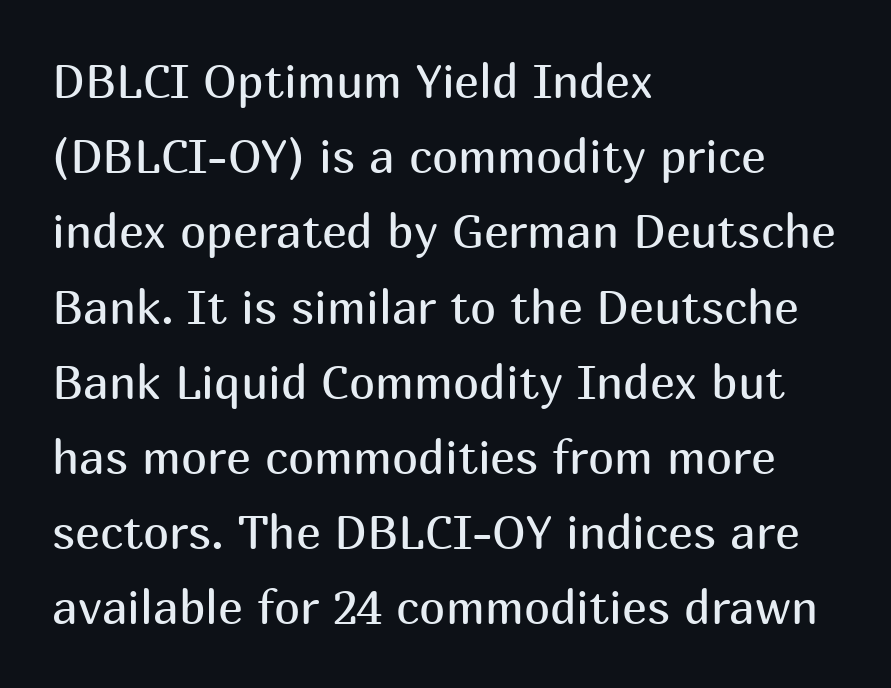
Weight: in the light-to-regular range. The words here are not underlined. The letters stand upright; this is a roman face. Teacher's note: observe the even left margin — that is flush-left alignment. Note the varied advance widths — an 'i' is clearly narrower than an 'm'.
